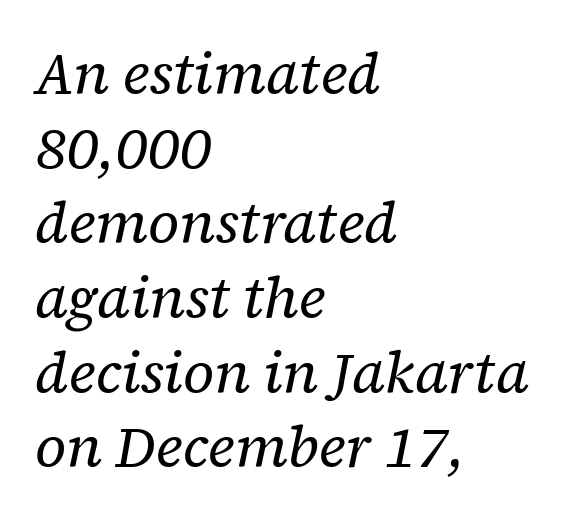
Q: Is the text bold? A: No.
Q: Is the text italic (slanted)? A: Yes, it leans right by about 12 degrees.
Q: Is the typeface a serif or a sans-serif typeface? A: Serif.
Q: Is the text underlined? A: No.
Q: How is the paragraph aligned? A: Left-aligned.
Q: Is the spacing between letters normal or unusually wide? A: Normal.
Q: Is the spacing between lines tight, normal or loose? A: Normal.
Q: Width (condensed, normal, or wide)? A: Normal.
Q: Stroke contrast? A: Low.
Q: x-height? A: Medium.
Q: Monospaced? A: No.
